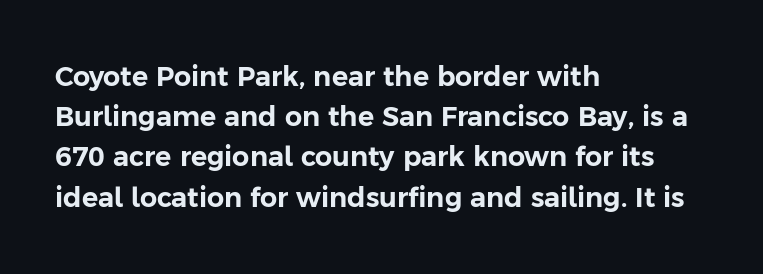
Q: Is the text italic (slanted)? A: No, it is upright.
Q: Is the text underlined? A: No.
Q: How is the paragraph aligned? A: Left-aligned.
Q: Is the spacing between letters normal or unusually wide? A: Normal.
Q: Is the spacing between lines tight, normal or loose? A: Normal.
